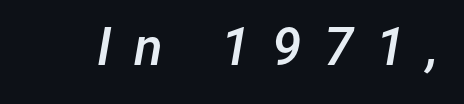
Any mark beneath the type? The region is blank. If you drew a line through each stem, it would be angled. Varying glyph widths throughout — classic text-font behaviour. Bold? Not quite — semibold, heavier than regular but stopping short.
